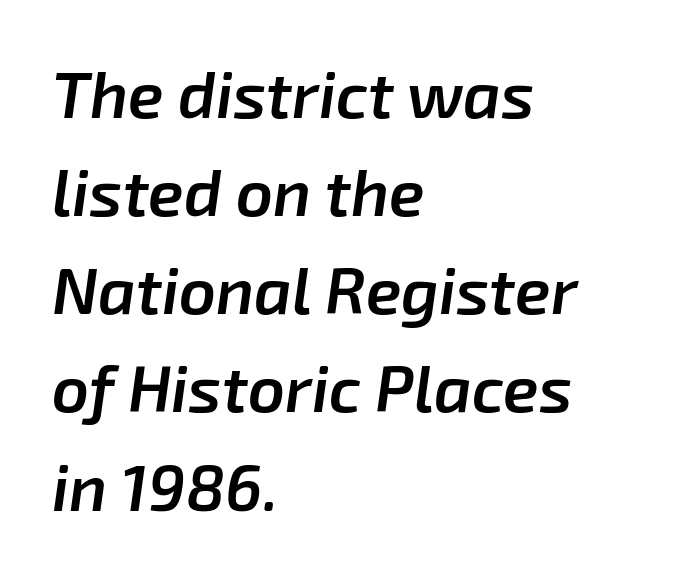
Varying glyph widths throughout — classic text-font behaviour. Leftover space on each line is placed entirely after the last word. The rendering applies a slant to the glyphs. Notice how descenders clear the ascenders below comfortably — that's standard leading. Does the weight exceed regular? Yes, but only to semibold. Caption: standard tracking, unaltered.
